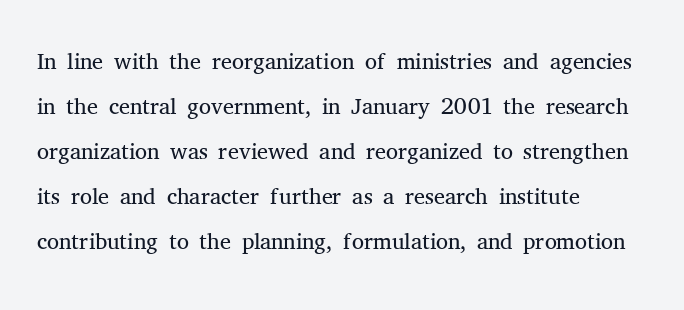
Q: Is the text bold? A: No.
Q: Is the text italic (slanted)? A: No, it is upright.
Q: Is the typeface a serif or a sans-serif typeface? A: Serif.
Q: Is the text underlined? A: No.
Q: How is the paragraph aligned? A: Left-aligned.
Q: Is the spacing between letters normal or unusually wide? A: Normal.
Q: Is the spacing between lines tight, normal or loose? A: Normal.
Q: Width (condensed, normal, or wide)? A: Normal.
Q: Stroke contrast? A: Medium.
Q: x-height? A: Medium.
Q: Monospaced? A: No.
